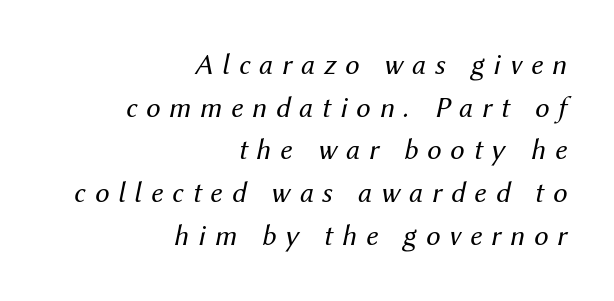
{"italic": "yes", "lean": "right", "slant_degrees": 12, "bold": "no", "weight": "regular", "width": "normal", "stroke_contrast": "medium", "x_height": "medium", "monospaced": "no", "underline": "no", "align": "right", "line_spacing": "normal", "line_spacing_ratio": 1.47, "letter_spacing": "wide", "letter_spacing_em": 0.31, "glyph_px": 29}
